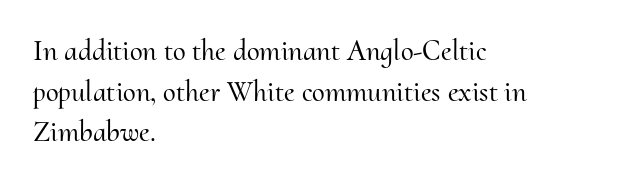
{"serif": "yes", "italic": "no", "width": "normal", "stroke_contrast": "medium", "x_height": "small", "monospaced": "no", "underline": "no", "align": "left", "line_spacing": "normal", "line_spacing_ratio": 1.4, "letter_spacing": "normal", "letter_spacing_em": 0.0, "glyph_px": 29}
